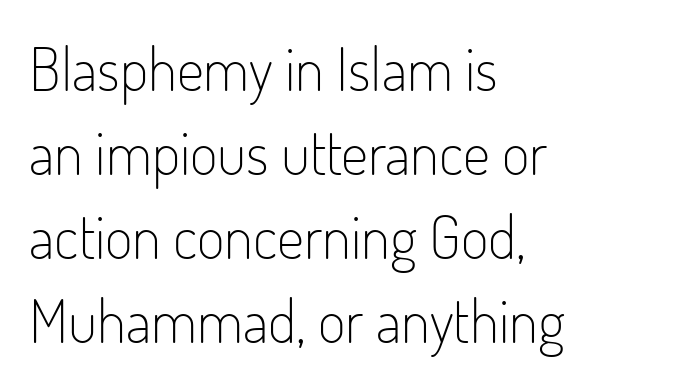
Q: Is the text bold? A: No.
Q: Is the text italic (slanted)? A: No, it is upright.
Q: Is the typeface a serif or a sans-serif typeface? A: Sans-serif.
Q: Is the text underlined? A: No.
Q: How is the paragraph aligned? A: Left-aligned.
Q: Is the spacing between letters normal or unusually wide? A: Normal.
Q: Is the spacing between lines tight, normal or loose? A: Normal.
Q: Width (condensed, normal, or wide)? A: Condensed.
Q: Stroke contrast? A: Low.
Q: x-height? A: Small.
Q: Monospaced? A: No.
